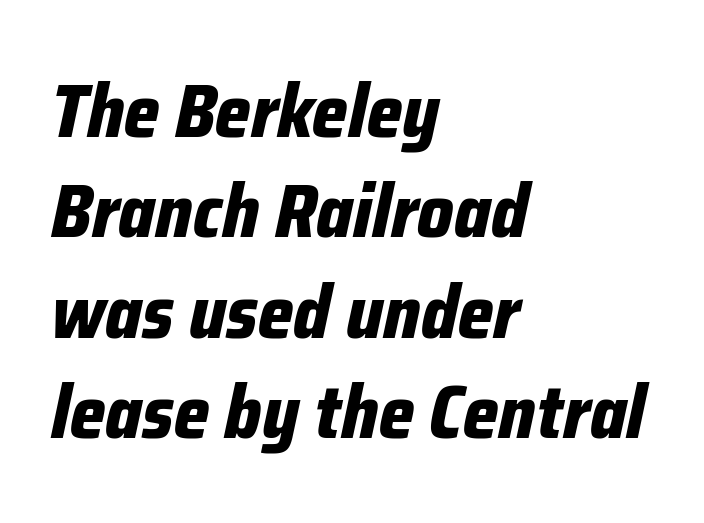
How are the letters spaced? Ordinarily, with no added tracking. A classic flush-left, rag-right setting is used for this passage. The face used here is proportionally spaced, like ordinary book or web type. Designer's note — italics engaged. Baseline-to-baseline distance is the conventional proportion of letter height. Typesetter's note: full bold, strokes at maximum text heaviness.
